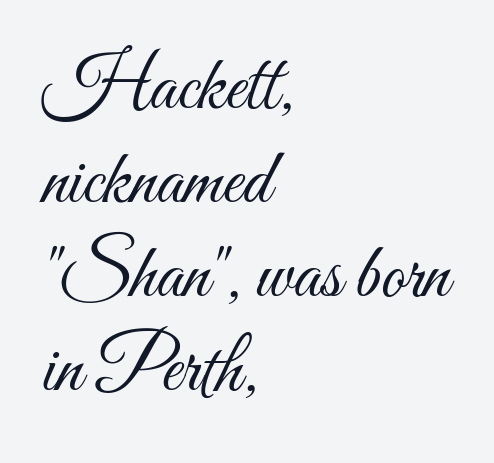
The passage shown is typed in a proportional face where columns would drift. The face used here is rendered with its standard letterfit. Layout note: lines flush left. Each row of text sits above clean, open space. Bold? No — there's no thickening of the strokes.
